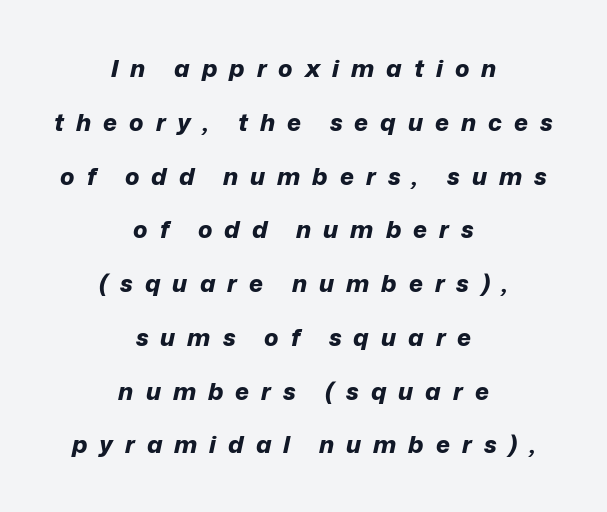
The image shows 24 px bold type, italic (leaning right); set centered, loose line spacing (2.24x), unusually wide letter spacing (+0.5 em), not underlined.
